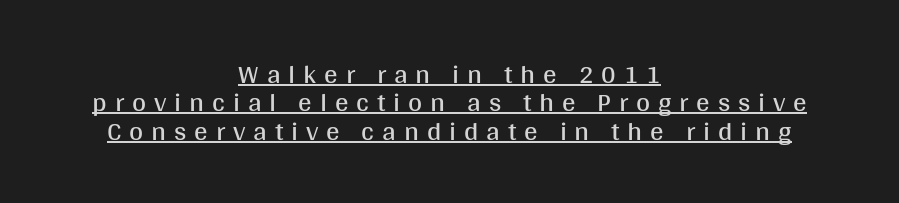
The image shows 27 px text type, upright; set centered, tight line spacing (1.05x), unusually wide letter spacing (+0.29 em), underlined.
